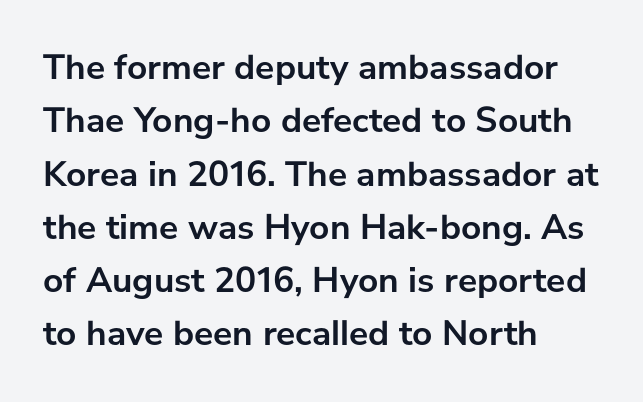
Short and long lines alike share a common starting point at left. Quick note: interline space is typical. This is roman type, the default non-slanted kind. The glyphs in this specimen are sans serif. Do the characters align in a grid? No, the font is proportional.
